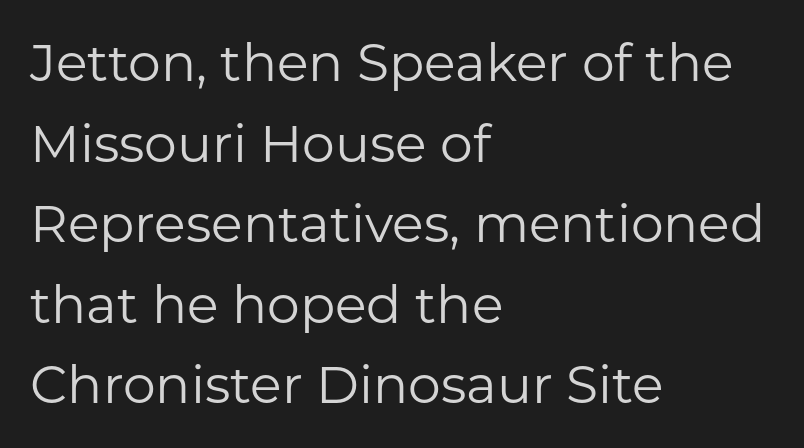
Q: Is the text bold? A: No.
Q: Is the text italic (slanted)? A: No, it is upright.
Q: Is the typeface a serif or a sans-serif typeface? A: Sans-serif.
Q: Is the text underlined? A: No.
Q: How is the paragraph aligned? A: Left-aligned.
Q: Is the spacing between letters normal or unusually wide? A: Normal.
Q: Is the spacing between lines tight, normal or loose? A: Normal.
Q: Width (condensed, normal, or wide)? A: Normal.
Q: Stroke contrast? A: Low.
Q: x-height? A: Medium.
Q: Monospaced? A: No.
